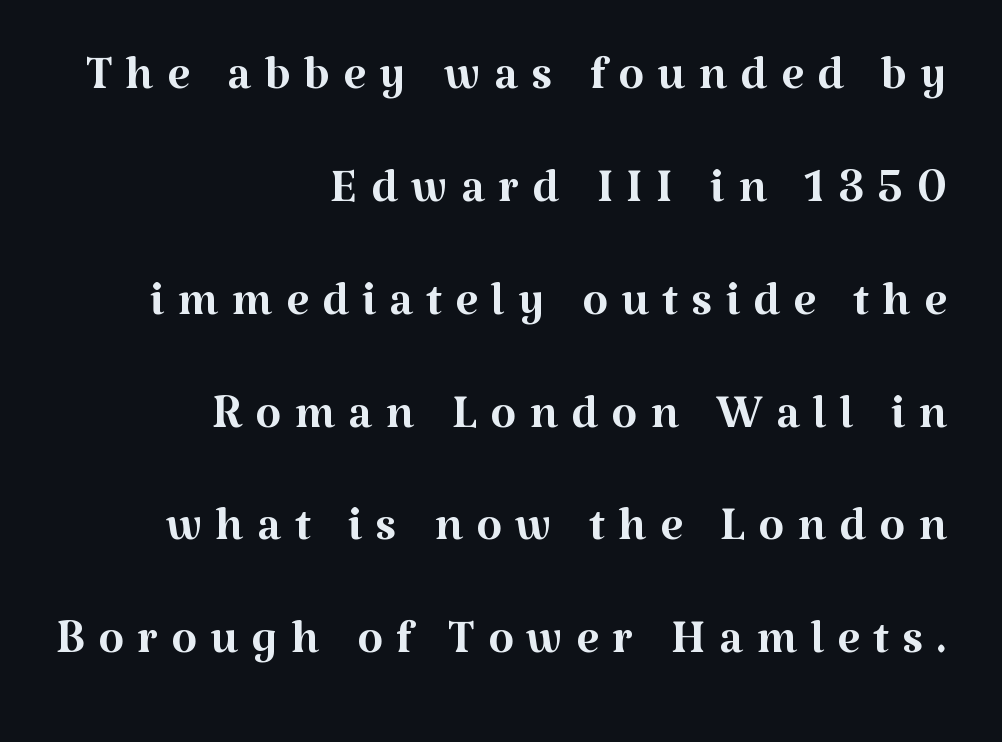
{"serif": "yes", "italic": "no", "bold": "no", "weight": "regular", "width": "normal", "stroke_contrast": "medium", "x_height": "medium", "monospaced": "no", "underline": "no", "align": "right", "line_spacing_ratio": 1.71, "letter_spacing": "wide", "letter_spacing_em": 0.2, "glyph_px": 66}
